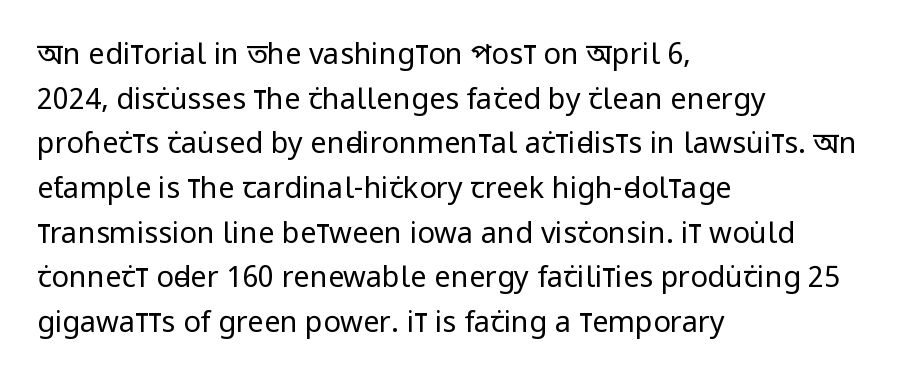
Q: Is the text bold? A: No.
Q: Is the text italic (slanted)? A: No, it is upright.
Q: Is the typeface a serif or a sans-serif typeface? A: Sans-serif.
Q: Is the text underlined? A: No.
Q: How is the paragraph aligned? A: Left-aligned.
Q: Is the spacing between letters normal or unusually wide? A: Normal.
Q: Is the spacing between lines tight, normal or loose? A: Normal.
Q: Width (condensed, normal, or wide)? A: Condensed.
Q: Stroke contrast? A: Low.
Q: x-height? A: Large.
Q: Monospaced? A: No.
